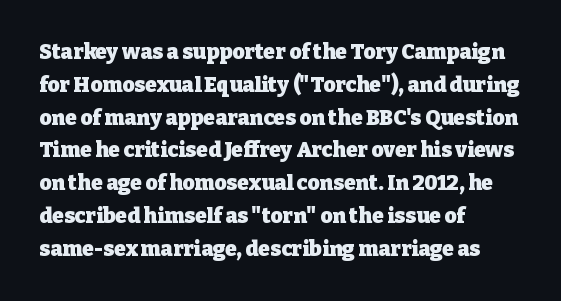
{"italic": "no", "bold": "yes", "underline": "no", "align": "left", "line_spacing": "normal", "line_spacing_ratio": 1.56, "letter_spacing": "normal", "letter_spacing_em": 0.0, "glyph_px": 21}
